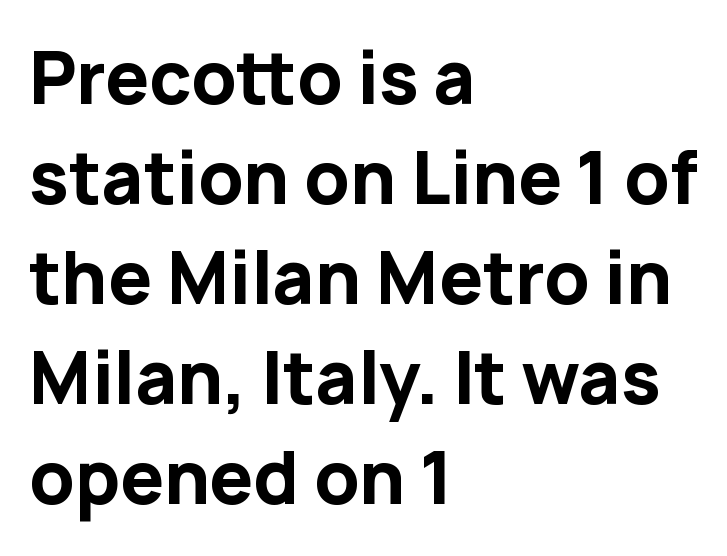
The image shows 70 px bold sans-serif type, upright; set left-aligned, normal line spacing (1.43x), normal letter spacing, not underlined; low stroke contrast and a medium x-height.
